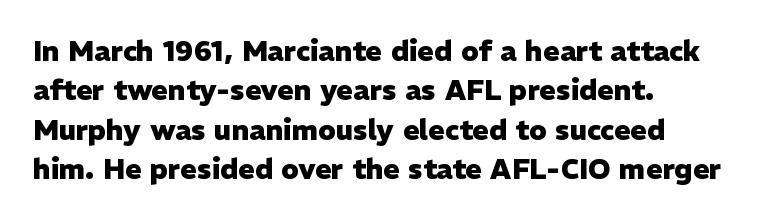
{"serif": "no", "italic": "no", "bold": "yes", "weight": "heavy", "width": "normal", "stroke_contrast": "low", "x_height": "medium", "monospaced": "no", "underline": "no", "align": "left", "line_spacing": "normal", "line_spacing_ratio": 1.41, "letter_spacing": "normal", "letter_spacing_em": 0.0, "glyph_px": 28}
